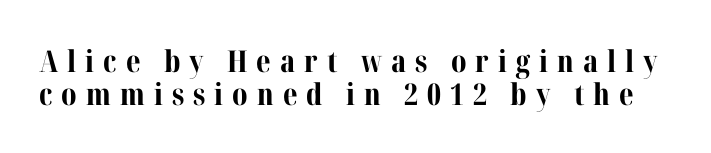
Q: Is the text bold? A: Yes.
Q: Is the text italic (slanted)? A: No, it is upright.
Q: Is the typeface a serif or a sans-serif typeface? A: Serif.
Q: Is the text underlined? A: No.
Q: Is the spacing between letters normal or unusually wide? A: Unusually wide.
Q: Is the spacing between lines tight, normal or loose? A: Tight.
Q: Width (condensed, normal, or wide)? A: Normal.
Q: Stroke contrast? A: Medium.
Q: x-height? A: Medium.
Q: Monospaced? A: No.
